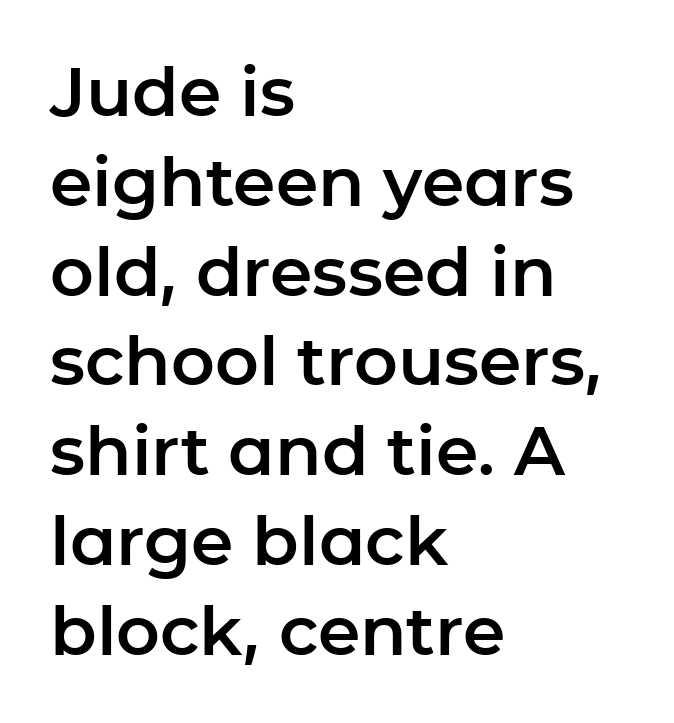
{"serif": "no", "italic": "no", "width": "normal", "stroke_contrast": "low", "x_height": "medium", "monospaced": "no", "underline": "no", "align": "left", "line_spacing": "normal", "line_spacing_ratio": 1.32, "letter_spacing": "normal", "letter_spacing_em": 0.0, "glyph_px": 68}
